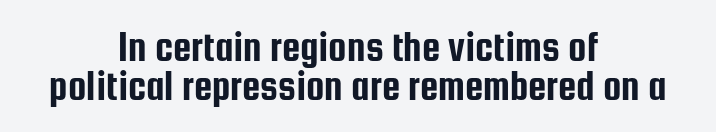
The passage shown has conventional tracking throughout. The glyphs in this specimen are sans serif. Quick note: interline space is minimal. The paragraph shown floats in the horizontal middle. A roman cut, with each character standing at attention. Here the designer chose a conventional face with non-uniform glyph widths.
